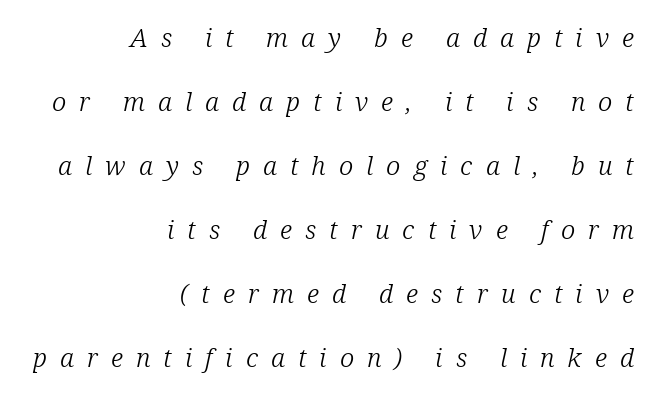
The typeface has the unassuming heft of standard copy or less. This sample trades compactness for vertical openness between lines. The lines in this sample share a right terminus and differ only in where they begin. This sample uses an oblique cut, with every glyph tilted off the vertical. Descenders hang freely into open space. The horizontal fit of the characters is loose and conspicuously gappy.
